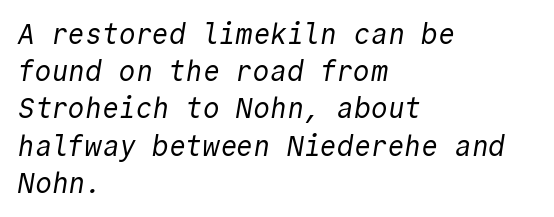
The image shows 28 px regular-weight sans-serif type, monospaced; set left-aligned, normal line spacing (1.33x), normal letter spacing, not underlined; a medium x-height.
